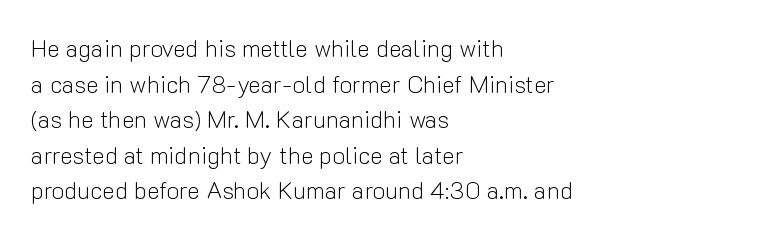
The image shows 24 px text type, upright; set left-aligned, normal line spacing (1.48x), normal letter spacing, not underlined.
